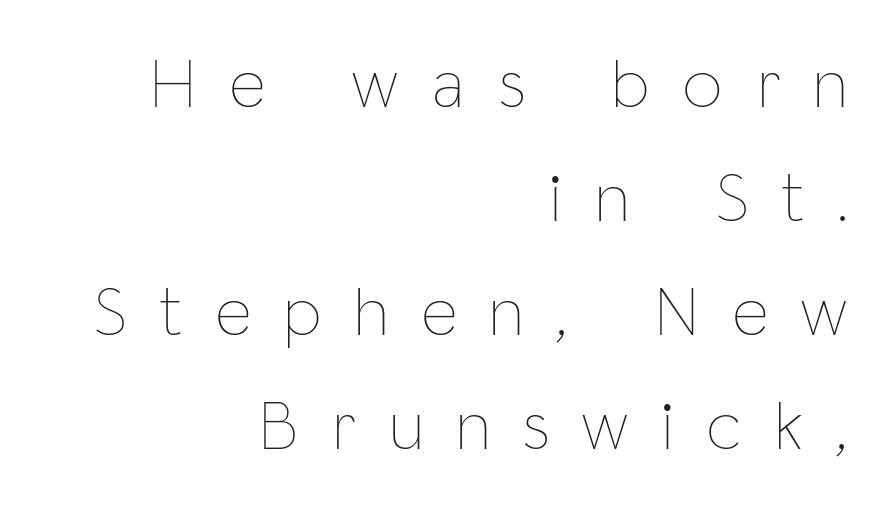
The rendering uses a moderate line-height, typical for paragraphs. The type is letterspaced generously, with wide tracking. The letters stand upright; this is a roman face. In CSS terms this would be text-align: right. No word sits above an underline.
